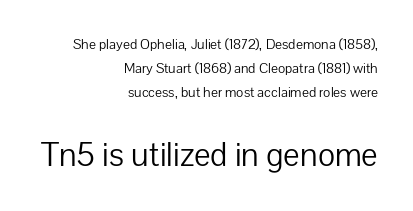
{"serif": "no", "italic": "no", "bold": "no", "weight": "light", "width": "normal", "stroke_contrast": "low", "x_height": "medium", "monospaced": "no", "underline": "no", "align": "right", "line_spacing": "normal", "line_spacing_ratio": 1.7, "letter_spacing": "normal", "letter_spacing_em": 0.0, "larger_block": "second", "size_ratio": 2.36, "glyph_px": 33}
